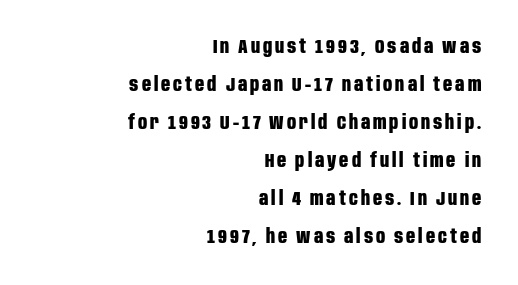
The image shows 20 px bold type, upright; set right-aligned, loose line spacing (1.9x), not underlined.
